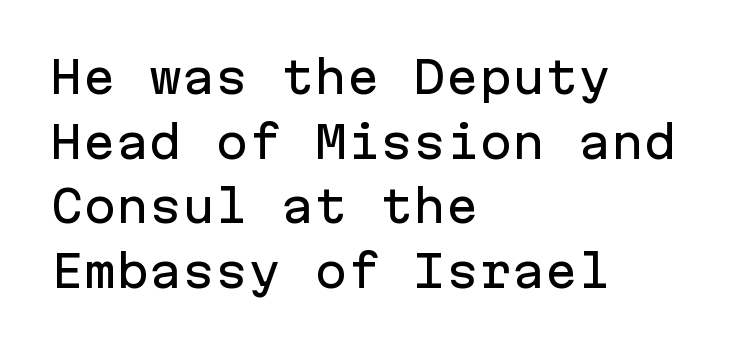
Italic? Not at all — the glyphs are vertical. Which margin do the lines hug? The left one — the right edge is uneven. The string is rendered with underlining switched off. Each letter, wide or thin by design, is forced into the same width here.
